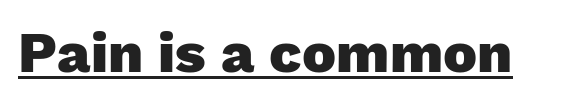
{"serif": "no", "italic": "no", "bold": "yes", "weight": "heavy", "width": "normal", "stroke_contrast": "low", "x_height": "medium", "monospaced": "no", "underline": "yes", "letter_spacing": "normal", "letter_spacing_em": 0.0, "glyph_px": 57}
